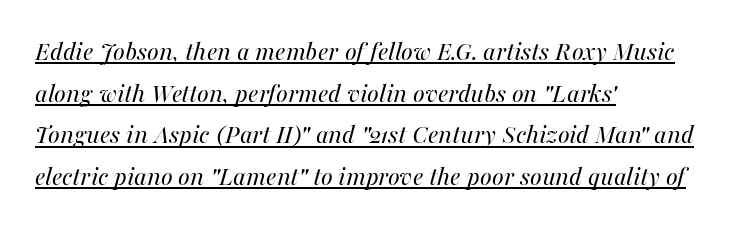
Horizontal alignment here is leftward, the default for most running prose. The specimen includes a rule beneath the text block's lines. Vertical stems look standard width or narrower in stroke. The tracking reads as untouched default to a designer's eye. Yep, that's italic — everything's leaning.
